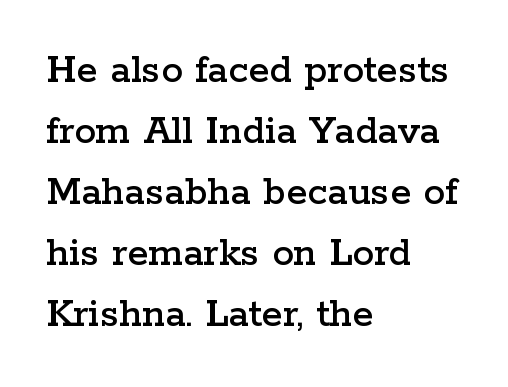
Q: Is the text italic (slanted)? A: No, it is upright.
Q: Is the typeface a serif or a sans-serif typeface? A: Serif.
Q: Is the text underlined? A: No.
Q: How is the paragraph aligned? A: Left-aligned.
Q: Is the spacing between letters normal or unusually wide? A: Normal.
Q: Is the spacing between lines tight, normal or loose? A: Normal.
Q: Width (condensed, normal, or wide)? A: Wide.
Q: Stroke contrast? A: Low.
Q: x-height? A: Medium.
Q: Monospaced? A: No.
